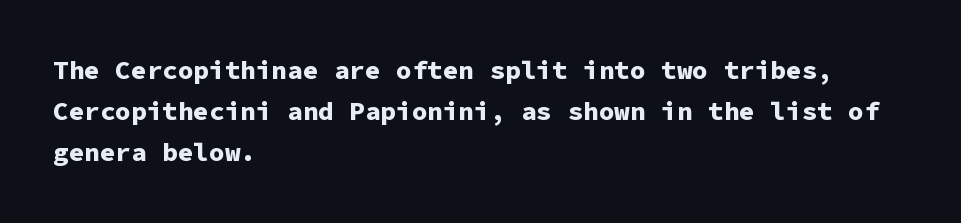
Q: Is the text bold? A: Yes.
Q: Is the text italic (slanted)? A: No, it is upright.
Q: Is the text underlined? A: No.
Q: How is the paragraph aligned? A: Left-aligned.
Q: Is the spacing between letters normal or unusually wide? A: Normal.
Q: Is the spacing between lines tight, normal or loose? A: Normal.
